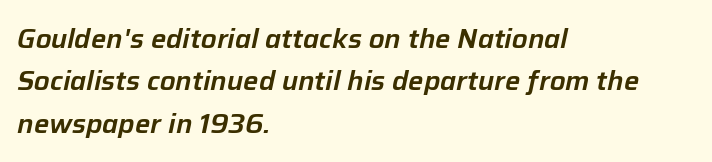
A classic flush-left, rag-right setting is used for this passage. Short note: letters normally spaced. In terms of leading, this rendering sits right in the middle. Descender tails drop into unmarked territory. Looking at the ascenders, they clearly lean.
